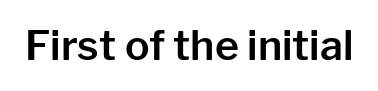
The image shows 41 px sans-serif type, upright; set normal letter spacing, not underlined; low stroke contrast and a medium x-height.
